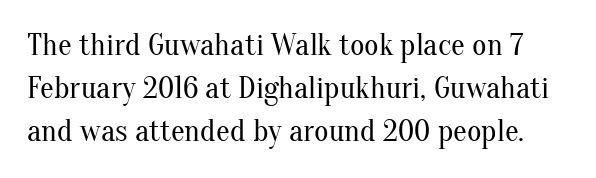
Q: Is the text bold? A: No.
Q: Is the text italic (slanted)? A: No, it is upright.
Q: Is the typeface a serif or a sans-serif typeface? A: Serif.
Q: Is the text underlined? A: No.
Q: Is the spacing between letters normal or unusually wide? A: Normal.
Q: Is the spacing between lines tight, normal or loose? A: Normal.
Q: Width (condensed, normal, or wide)? A: Normal.
Q: Stroke contrast? A: Medium.
Q: x-height? A: Small.
Q: Monospaced? A: No.
